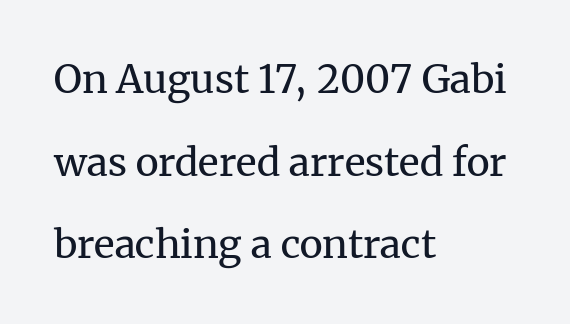
The image shows 39 px regular-weight serif type, upright; set left-aligned, loose line spacing (2.12x), normal letter spacing, not underlined; medium stroke contrast and a medium x-height.
